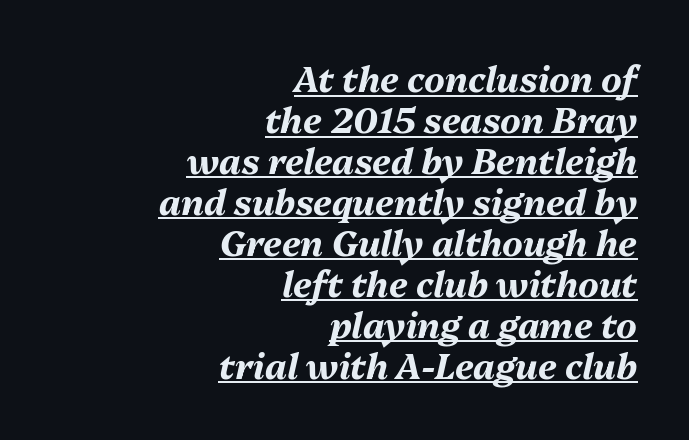
The image shows 35 px bold type, italic (leaning right); set right-aligned, line spacing 1.17x, normal letter spacing, underlined; medium stroke contrast and a medium x-height.
